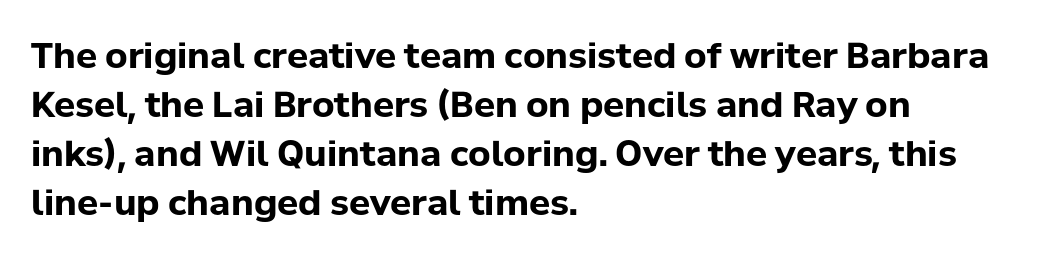
{"serif": "no", "italic": "no", "bold": "yes", "weight": "bold", "width": "normal", "stroke_contrast": "low", "x_height": "medium", "monospaced": "no", "underline": "no", "align": "left", "line_spacing": "normal", "line_spacing_ratio": 1.4, "letter_spacing": "normal", "letter_spacing_em": 0.0, "glyph_px": 35}
